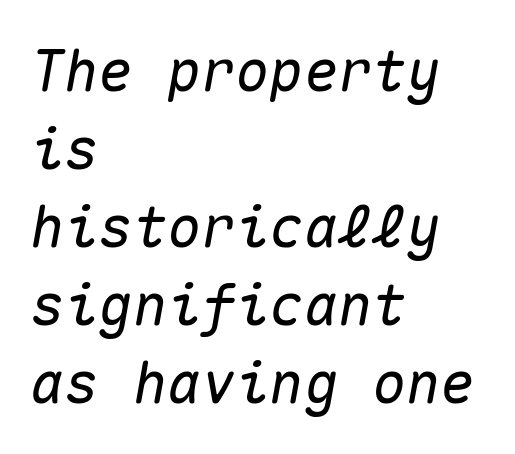
The image shows 57 px text type, italic (leaning right), monospaced; set left-aligned, normal line spacing (1.37x), normal letter spacing, not underlined; medium stroke contrast and a medium x-height.
